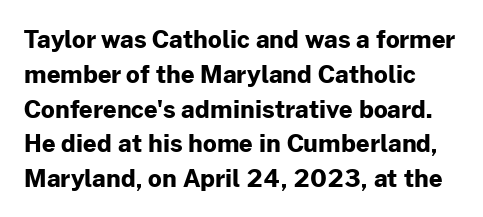
The image shows 24 px bold type, upright; set normal line spacing (1.45x), normal letter spacing, not underlined.
